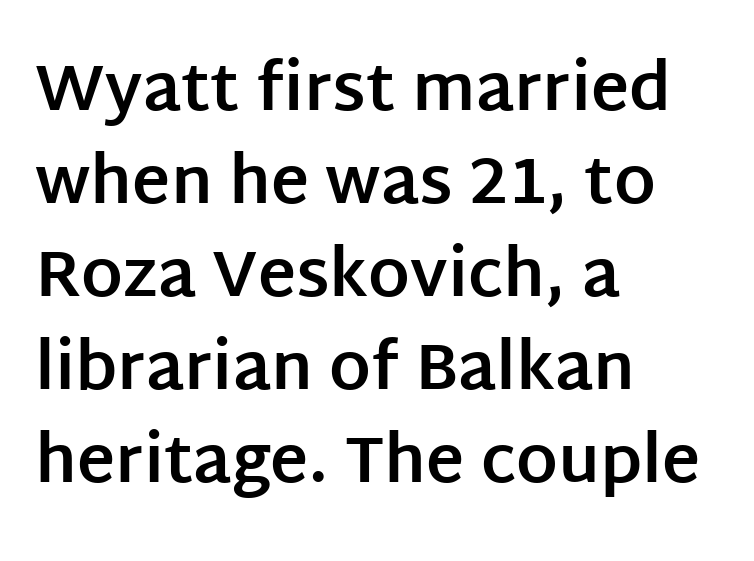
There is no visible air inserted between adjacent glyphs. The face used here is a sans, in the tradition of grotesques and geometrics. The font's upright variant was chosen for this text. You could not count columns in this text — the font is proportionally spaced.
